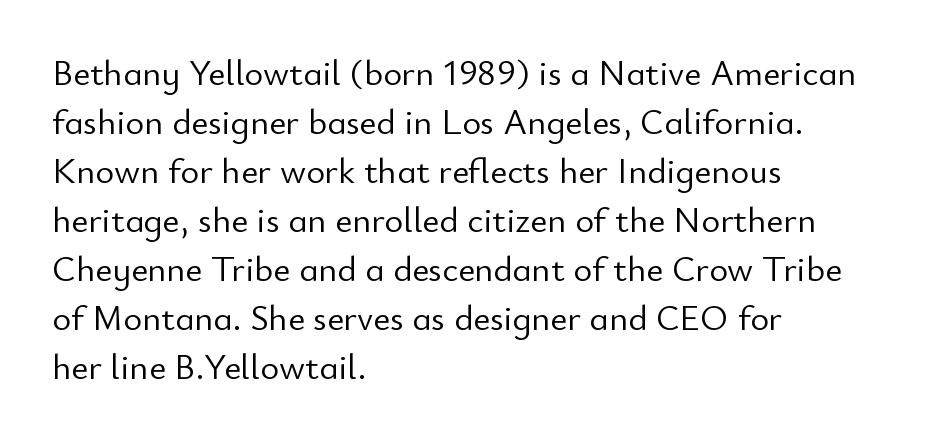
The image shows 36 px light sans-serif type, upright; set left-aligned, normal line spacing (1.36x), normal letter spacing, not underlined; low stroke contrast and a small x-height.
